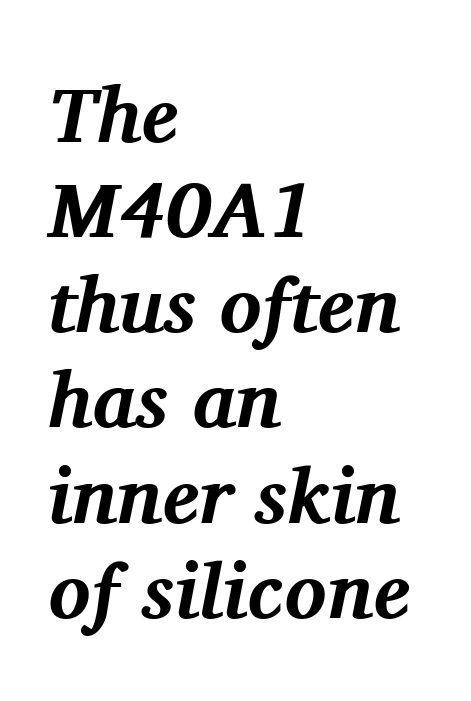
Q: Is the text bold? A: Yes.
Q: Is the text italic (slanted)? A: Yes, it leans right by about 11 degrees.
Q: Is the typeface a serif or a sans-serif typeface? A: Serif.
Q: Is the text underlined? A: No.
Q: How is the paragraph aligned? A: Left-aligned.
Q: Is the spacing between letters normal or unusually wide? A: Normal.
Q: Width (condensed, normal, or wide)? A: Normal.
Q: Stroke contrast? A: Medium.
Q: x-height? A: Medium.
Q: Monospaced? A: No.
